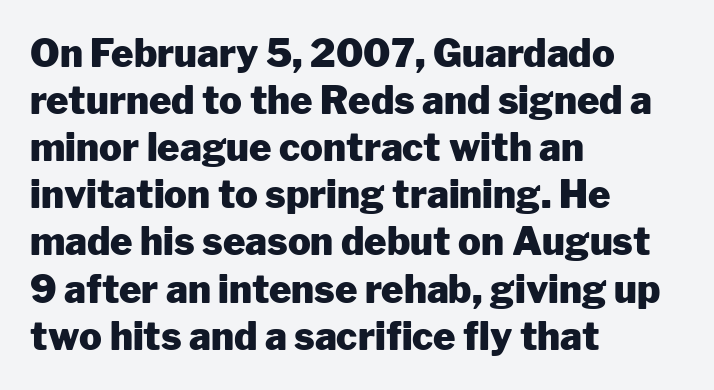
Q: Is the text bold? A: Yes.
Q: Is the text italic (slanted)? A: No, it is upright.
Q: Is the typeface a serif or a sans-serif typeface? A: Sans-serif.
Q: Is the text underlined? A: No.
Q: How is the paragraph aligned? A: Left-aligned.
Q: Is the spacing between letters normal or unusually wide? A: Normal.
Q: Width (condensed, normal, or wide)? A: Normal.
Q: Stroke contrast? A: Low.
Q: x-height? A: Medium.
Q: Monospaced? A: No.
